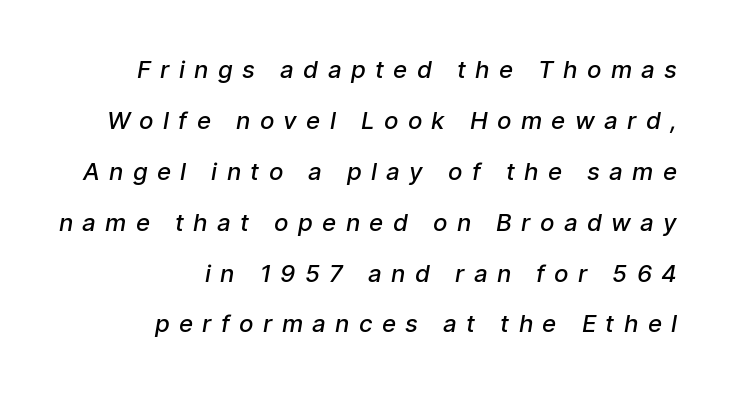
The image shows 24 px text type; set right-aligned, loose line spacing (2.12x), unusually wide letter spacing (+0.39 em), not underlined.
